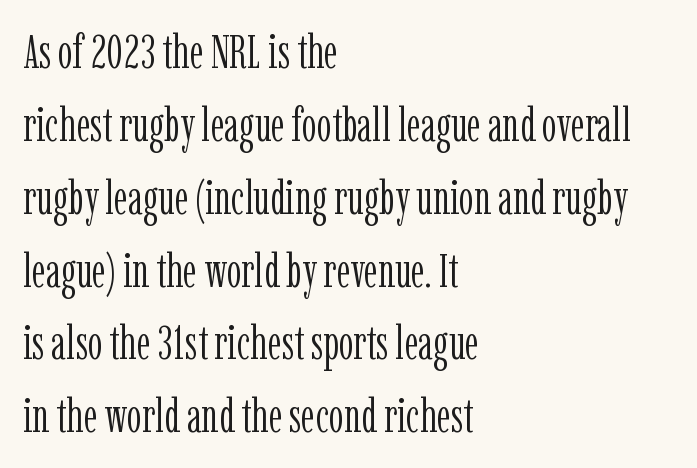
The image shows 47 px light, condensed serif type, upright; set left-aligned, normal line spacing (1.55x), normal letter spacing, not underlined; low stroke contrast and a medium x-height.
